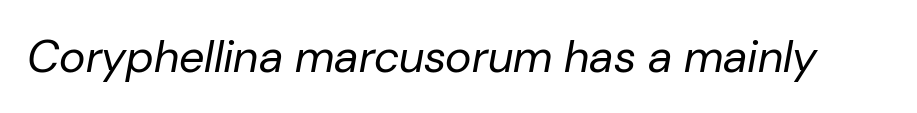
The words here are not underlined. Inter-character spacing is left at the font's built-in metrics. Would a proofreader flag this as italicized? Yes. You could not count columns in this text — the font is proportionally spaced. The typeface has the unassuming heft of standard copy or less.
